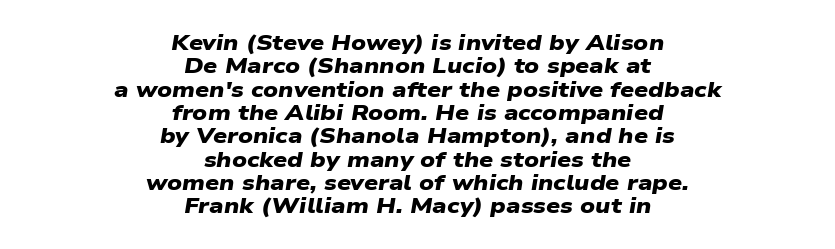
The image shows 22 px bold type; set centered, tight line spacing (1.06x), normal letter spacing, not underlined.
